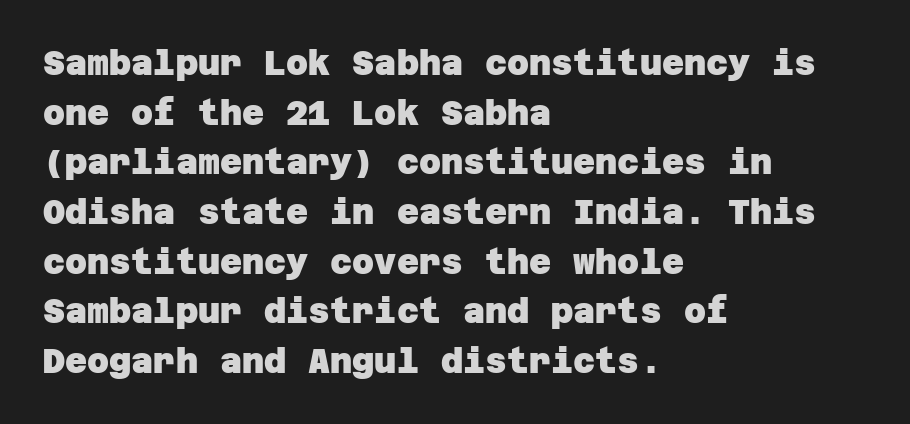
In terms of leading, this rendering sits right in the middle. Just letters on the line, the space beneath them empty. Are there feet on the stems? There aren't — it's a sans. A classic flush-left, rag-right setting is used for this passage.
